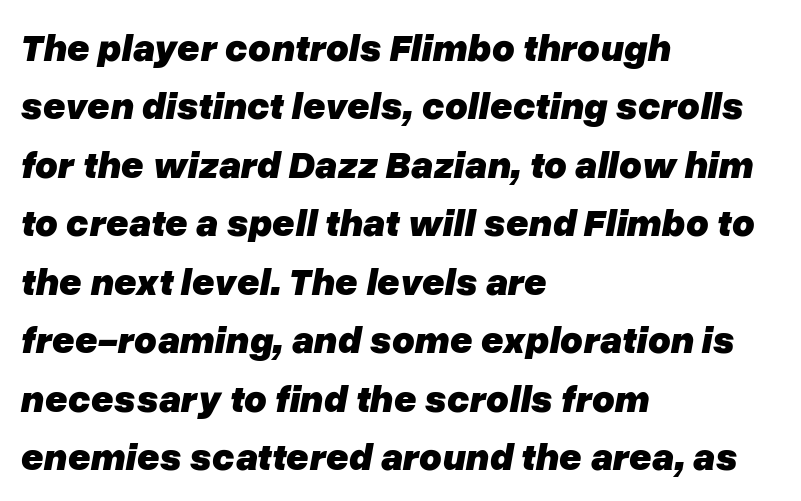
Q: Is the text bold? A: Yes.
Q: Is the text italic (slanted)? A: Yes, it leans right by about 10 degrees.
Q: Is the text underlined? A: No.
Q: How is the paragraph aligned? A: Left-aligned.
Q: Is the spacing between letters normal or unusually wide? A: Normal.
Q: Is the spacing between lines tight, normal or loose? A: Normal.
Q: Width (condensed, normal, or wide)? A: Normal.
Q: Stroke contrast? A: Low.
Q: x-height? A: Medium.
Q: Monospaced? A: No.
